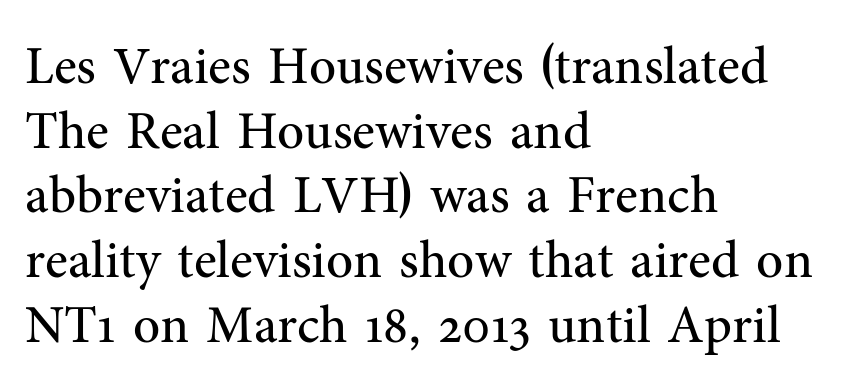
The image shows 53 px regular-weight serif type, upright; set left-aligned, line spacing 1.22x, normal letter spacing, not underlined; medium stroke contrast and a medium x-height.
